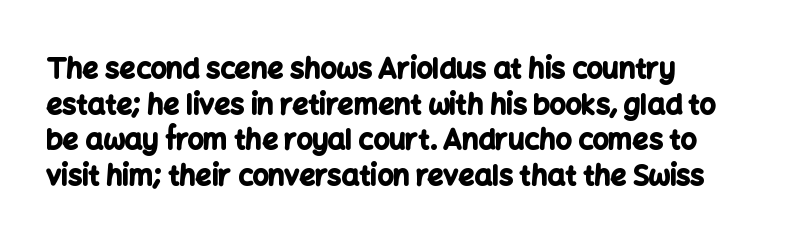
Q: Is the text bold? A: Yes.
Q: Is the text italic (slanted)? A: No, it is upright.
Q: Is the typeface a serif or a sans-serif typeface? A: Sans-serif.
Q: Is the text underlined? A: No.
Q: Is the spacing between letters normal or unusually wide? A: Normal.
Q: Is the spacing between lines tight, normal or loose? A: Normal.
Q: Width (condensed, normal, or wide)? A: Normal.
Q: Stroke contrast? A: Low.
Q: x-height? A: Medium.
Q: Monospaced? A: No.
